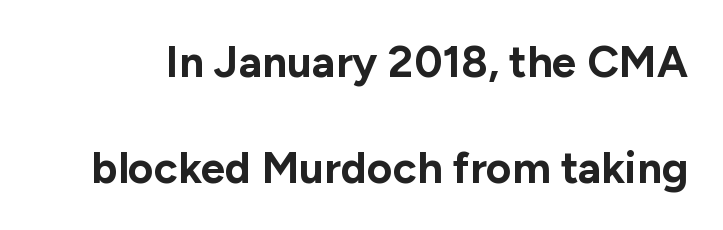
The image shows 44 px bold sans-serif type, upright; set loose line spacing (2.42x), normal letter spacing, not underlined; low stroke contrast and a medium x-height.
